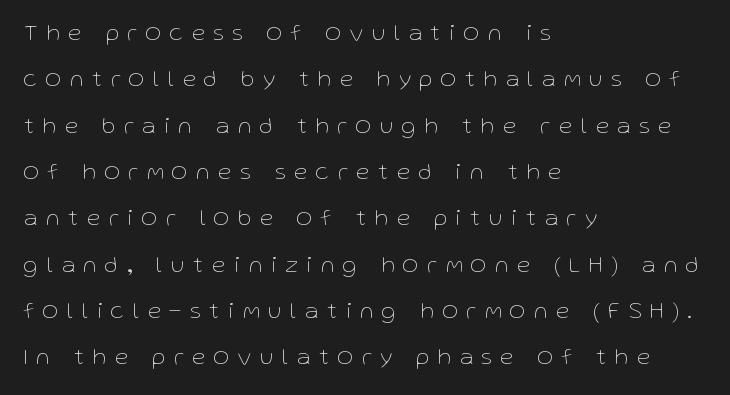
The image shows 24 px text type, upright; set left-aligned, loose line spacing (1.93x), unusually wide letter spacing (+0.37 em), not underlined.
